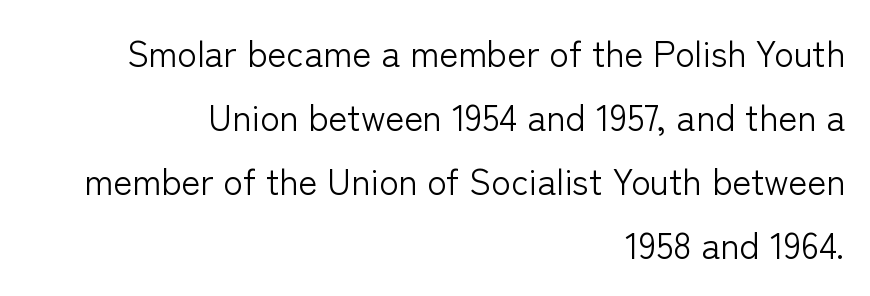
Q: Is the text bold? A: No.
Q: Is the text italic (slanted)? A: No, it is upright.
Q: Is the typeface a serif or a sans-serif typeface? A: Sans-serif.
Q: Is the text underlined? A: No.
Q: How is the paragraph aligned? A: Right-aligned.
Q: Is the spacing between letters normal or unusually wide? A: Normal.
Q: Width (condensed, normal, or wide)? A: Normal.
Q: Stroke contrast? A: Low.
Q: x-height? A: Medium.
Q: Monospaced? A: No.
